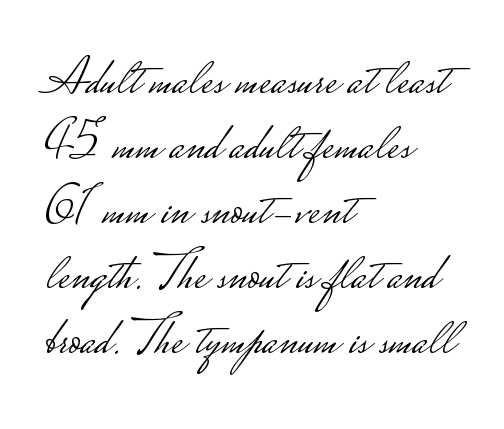
The image shows 52 px light, wide sans-serif type; set left-aligned, normal line spacing (1.25x), normal letter spacing, not underlined; low stroke contrast.
